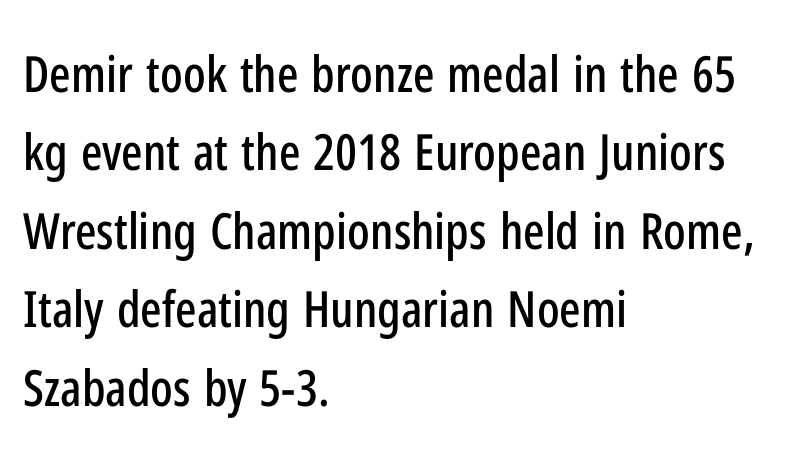
{"serif": "no", "italic": "no", "width": "condensed", "stroke_contrast": "low", "x_height": "medium", "monospaced": "no", "underline": "no", "align": "left", "line_spacing": "normal", "line_spacing_ratio": 1.57, "letter_spacing": "normal", "letter_spacing_em": 0.0, "glyph_px": 50}
